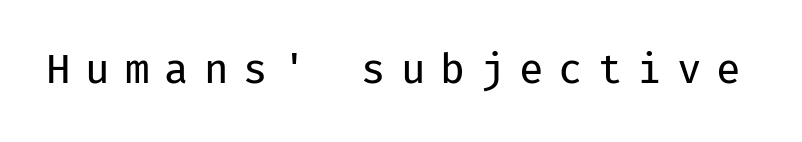
Q: Is the text bold? A: No.
Q: Is the text italic (slanted)? A: No, it is upright.
Q: Is the typeface a serif or a sans-serif typeface? A: Sans-serif.
Q: Is the text underlined? A: No.
Q: Is the spacing between letters normal or unusually wide? A: Unusually wide.
Q: Width (condensed, normal, or wide)? A: Normal.
Q: Stroke contrast? A: Low.
Q: x-height? A: Medium.
Q: Monospaced? A: Yes.
